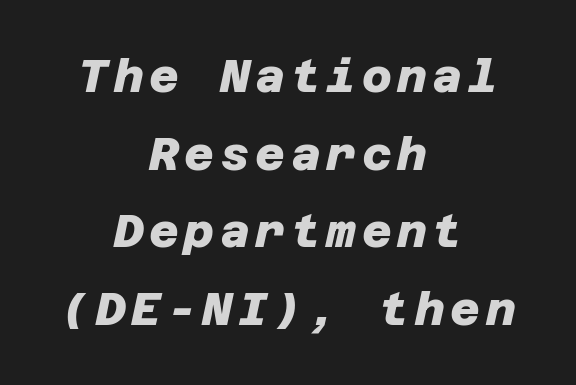
{"serif": "no", "bold": "yes", "weight": "heavy", "width": "normal", "stroke_contrast": "low", "x_height": "large", "underline": "no", "align": "center", "line_spacing": "normal", "line_spacing_ratio": 1.69, "glyph_px": 46}
